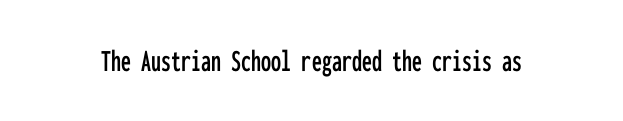
The rendering keeps characters at their native spacing. Posture: vertical. Descender tails drop into unmarked territory. Letterform terminals end flat and unadorned throughout the passage.
